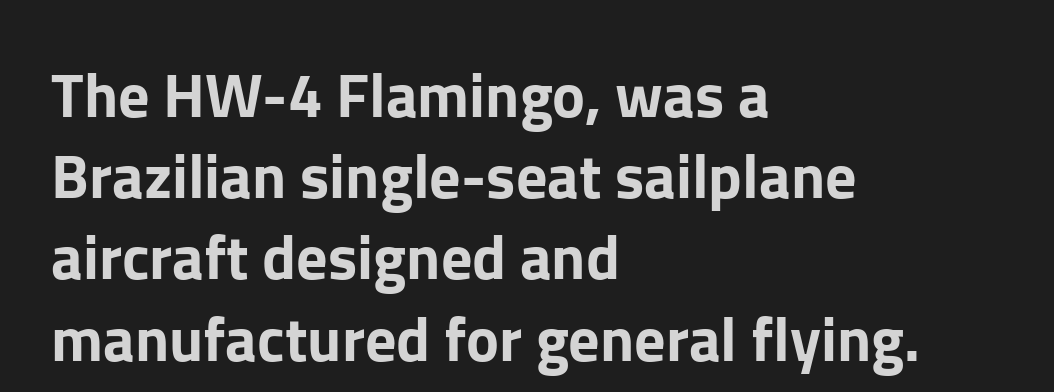
The image shows 62 px sans-serif type, upright; set left-aligned, normal line spacing (1.31x), normal letter spacing, not underlined; low stroke contrast and a medium x-height.
